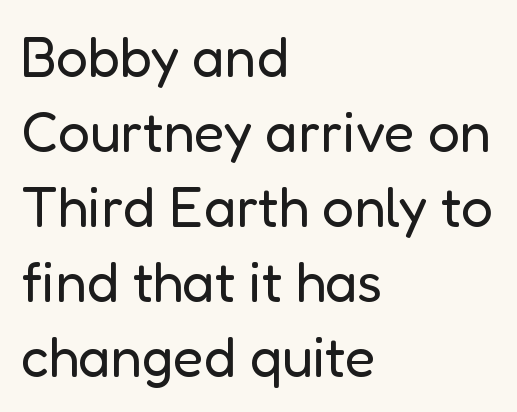
{"serif": "no", "italic": "no", "bold": "no", "weight": "regular", "width": "normal", "stroke_contrast": "low", "x_height": "medium", "monospaced": "no", "underline": "no", "align": "left", "line_spacing": "normal", "line_spacing_ratio": 1.34, "letter_spacing": "normal", "letter_spacing_em": 0.0, "glyph_px": 56}
